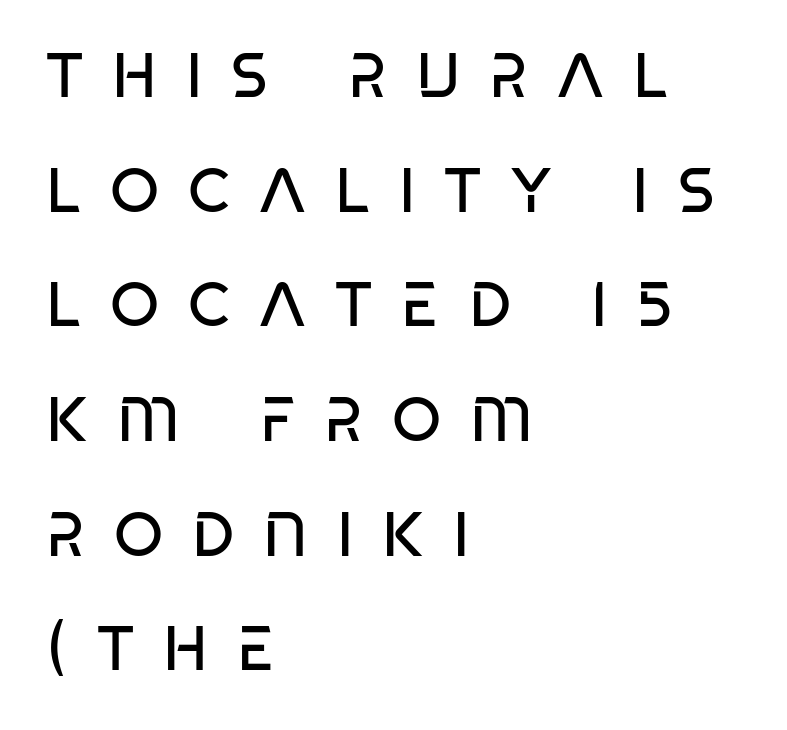
The image shows 63 px regular-weight, condensed sans-serif type, upright; set left-aligned, line spacing 1.82x, unusually wide letter spacing (+0.46 em), not underlined; low stroke contrast and a large x-height.
